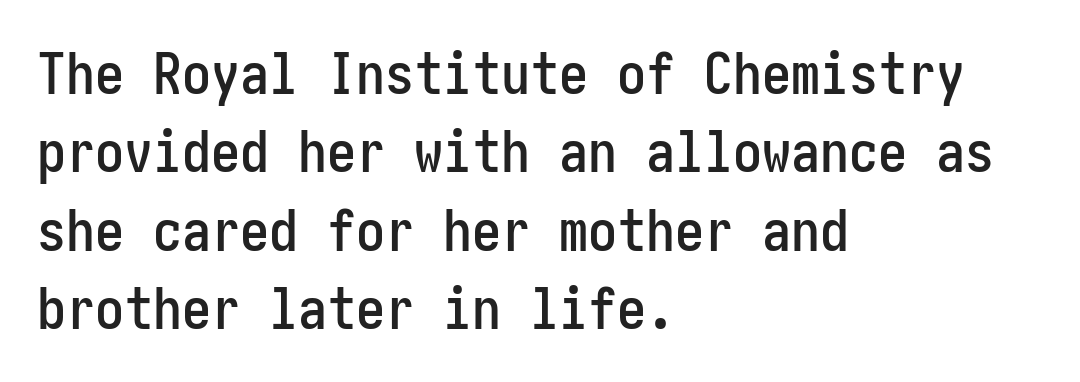
The image shows 58 px condensed sans-serif type, upright; set left-aligned, normal line spacing (1.35x), normal letter spacing, not underlined; low stroke contrast and a medium x-height.
